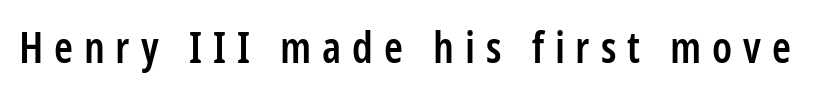
This is the in-between weight designers call semibold or demi. Notice how the stems are strictly vertical — no italics here. The tracking reads as deliberately expanded to a designer's eye. This sample has the flowing, uneven cadence of proportional lettering.
